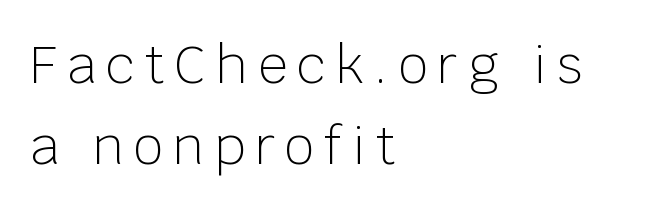
Q: Is the text bold? A: No.
Q: Is the text italic (slanted)? A: No, it is upright.
Q: Is the typeface a serif or a sans-serif typeface? A: Sans-serif.
Q: Is the text underlined? A: No.
Q: How is the paragraph aligned? A: Left-aligned.
Q: Is the spacing between lines tight, normal or loose? A: Normal.
Q: Width (condensed, normal, or wide)? A: Normal.
Q: Stroke contrast? A: Low.
Q: x-height? A: Large.
Q: Monospaced? A: No.
